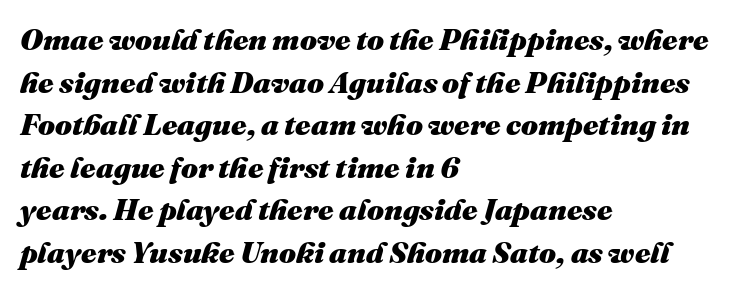
{"italic": "yes", "lean": "right", "slant_degrees": 16, "bold": "yes", "weight": "heavy", "width": "normal", "stroke_contrast": "medium", "x_height": "medium", "monospaced": "no", "underline": "no", "align": "left", "line_spacing": "normal", "line_spacing_ratio": 1.42, "letter_spacing": "normal", "letter_spacing_em": 0.0, "glyph_px": 30}
